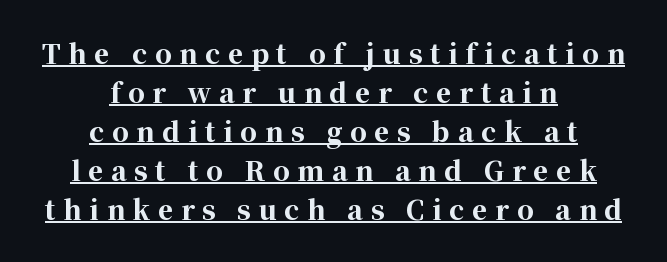
Set as a true bold cut, around the 700 mark. Does the lettering tilt? It doesn't — this is upright. Leftover space on each line is divided equally before and after the words. Glyph-to-glyph distance is far greater than everyday printed text.
